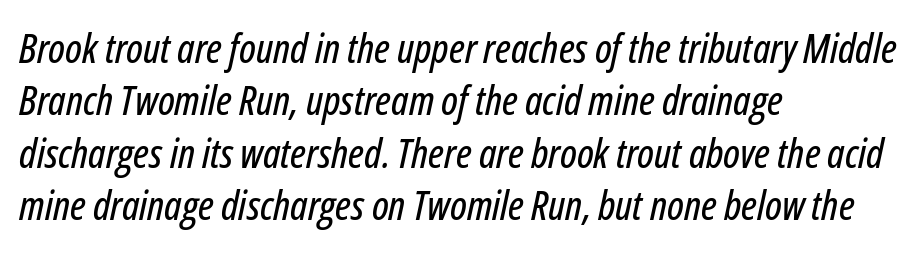
{"italic": "yes", "lean": "right", "slant_degrees": 12, "width": "condensed", "stroke_contrast": "low", "x_height": "medium", "monospaced": "no", "underline": "no", "align": "left", "line_spacing": "normal", "line_spacing_ratio": 1.28, "letter_spacing": "normal", "letter_spacing_em": 0.0, "glyph_px": 41}
